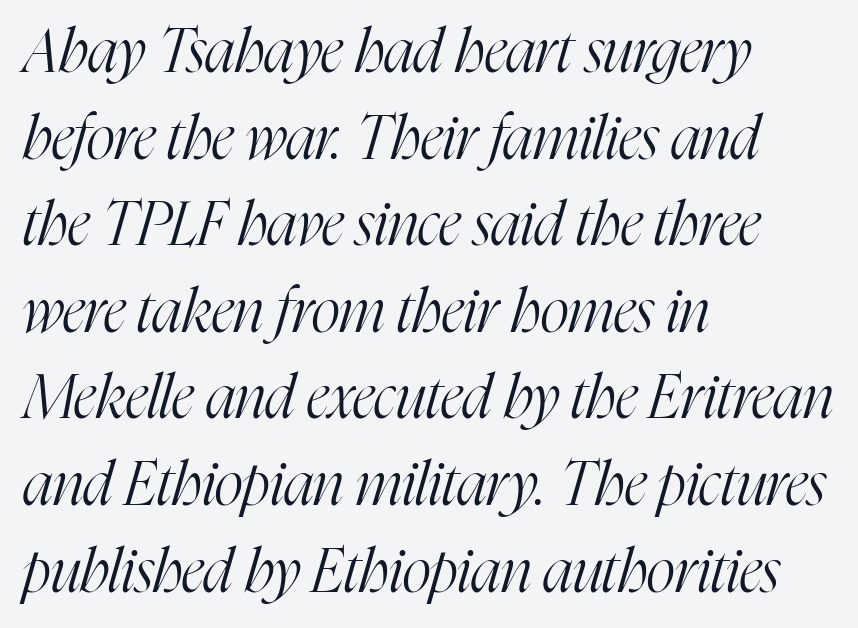
{"serif": "yes", "italic": "yes", "lean": "right", "slant_degrees": 16, "bold": "no", "weight": "light", "width": "condensed", "stroke_contrast": "high", "x_height": "medium", "monospaced": "no", "underline": "no", "align": "left", "line_spacing": "normal", "line_spacing_ratio": 1.42, "letter_spacing": "normal", "letter_spacing_em": 0.0, "glyph_px": 61}
